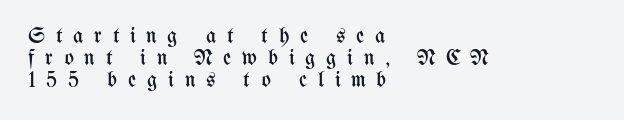
The image shows 22 px text type, upright; set left-aligned, tight line spacing (1.0x), unusually wide letter spacing (+0.49 em), not underlined.
